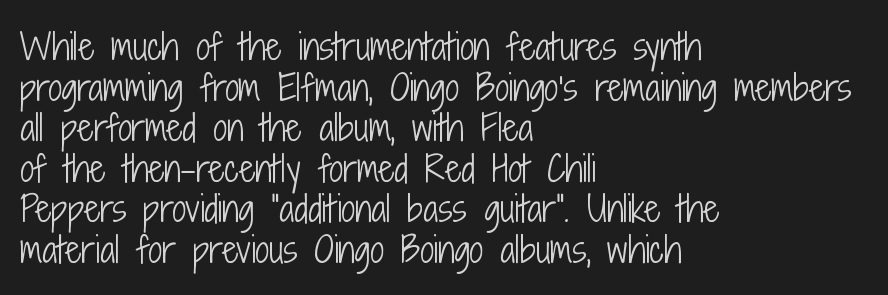
{"serif": "no", "italic": "no", "bold": "no", "weight": "light", "width": "condensed", "stroke_contrast": "low", "x_height": "medium", "monospaced": "no", "underline": "no", "align": "left", "line_spacing_ratio": 1.16, "letter_spacing": "normal", "letter_spacing_em": 0.0, "glyph_px": 35}
